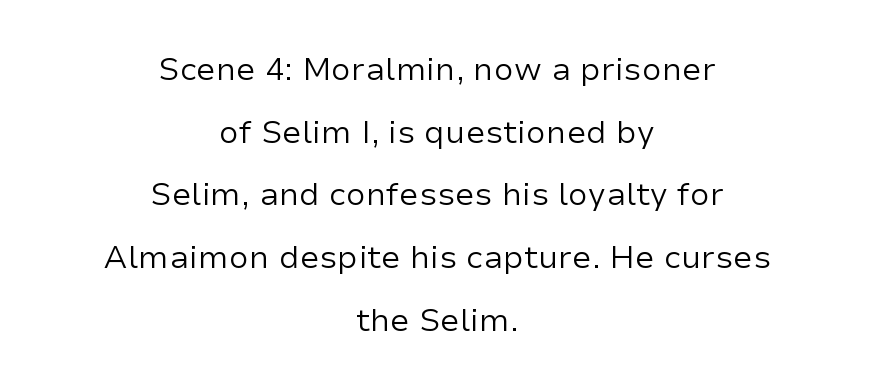
The image shows 32 px regular-weight sans-serif type, upright; set centered, loose line spacing (1.96x), normal letter spacing, not underlined; low stroke contrast and a medium x-height.
